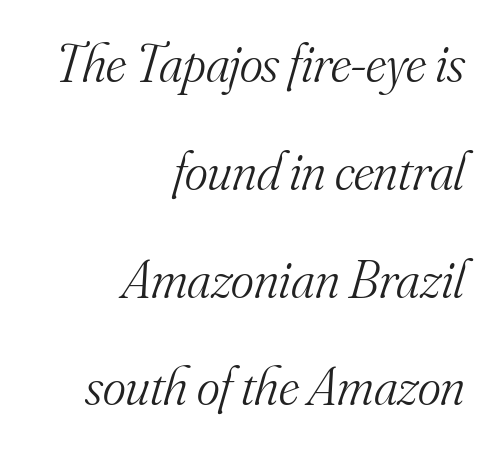
What's the leading like? Stretched, with rows far apart. Caption: standard tracking, unaltered. Yep, that's italic — everything's leaning. Is this a fixed-width face? No — the glyphs have proportional, varying widths. The characters display serif detailing at their extremities. The cut favours lightness, reaching ordinary text weight at its darkest.
